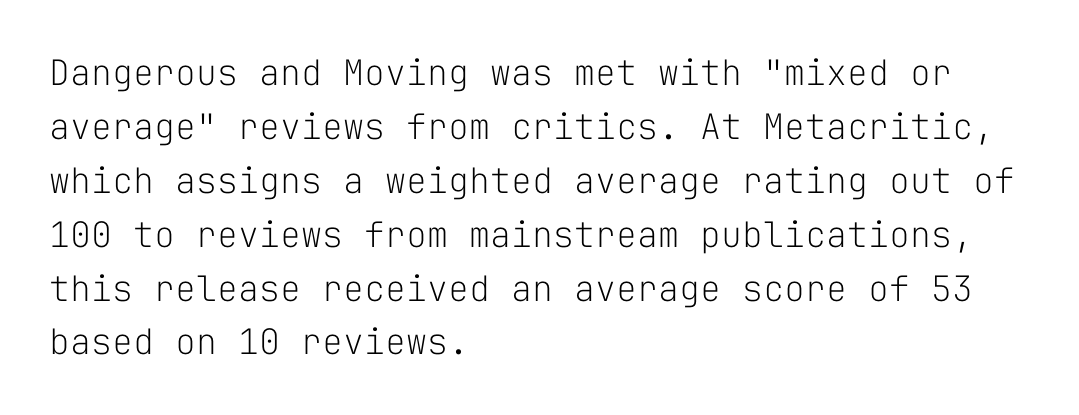
Clear beneath every line of the passage. A normal amount of white space separates one row of letters from the next. What kind of face is this? One without serifs — a sans. The ragged edge is on the right, which tells us the setting is flush left. In terms of letterspacing, this is plain default setting.
